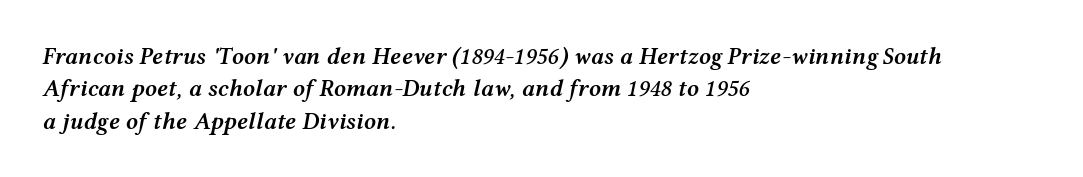
The image shows 24 px text type, italic (leaning right); set left-aligned, normal line spacing (1.35x), normal letter spacing, not underlined.
